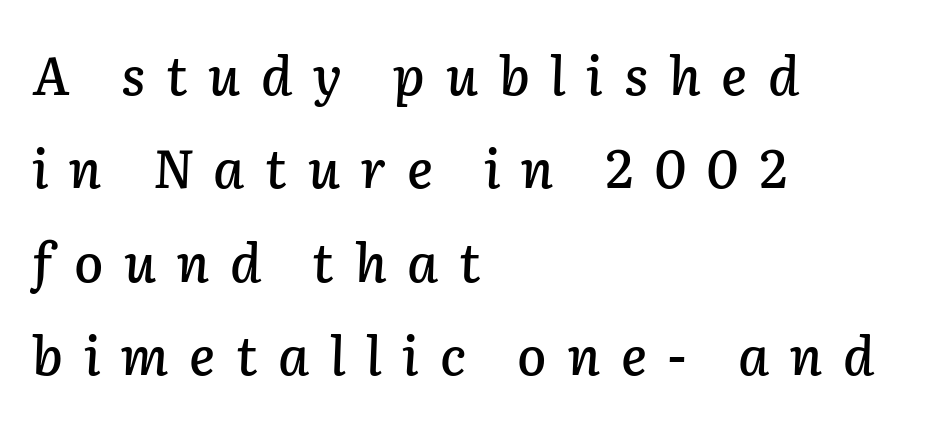
Which margin do the lines hug? The left one — the right edge is uneven. These lines are rendered in a variable-pitch font. These lines were composed using italics. The letterforms stand isolated, each surrounded by extra space.
